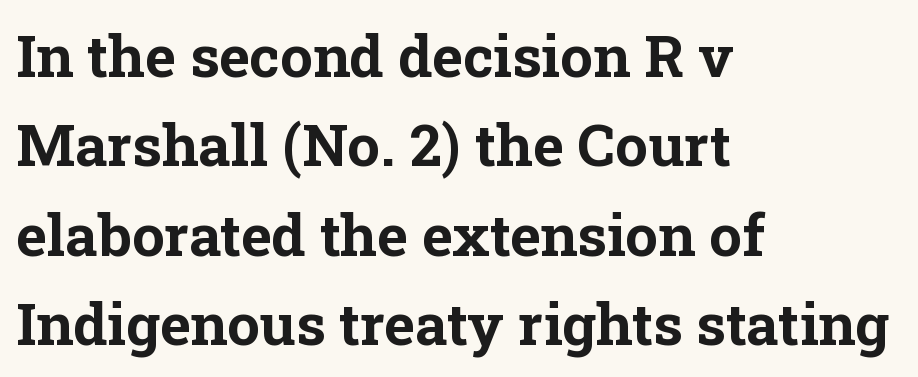
Q: Is the text bold? A: Yes.
Q: Is the text italic (slanted)? A: No, it is upright.
Q: Is the typeface a serif or a sans-serif typeface? A: Serif.
Q: Is the text underlined? A: No.
Q: How is the paragraph aligned? A: Left-aligned.
Q: Is the spacing between letters normal or unusually wide? A: Normal.
Q: Is the spacing between lines tight, normal or loose? A: Normal.
Q: Width (condensed, normal, or wide)? A: Normal.
Q: Stroke contrast? A: Low.
Q: x-height? A: Medium.
Q: Monospaced? A: No.
